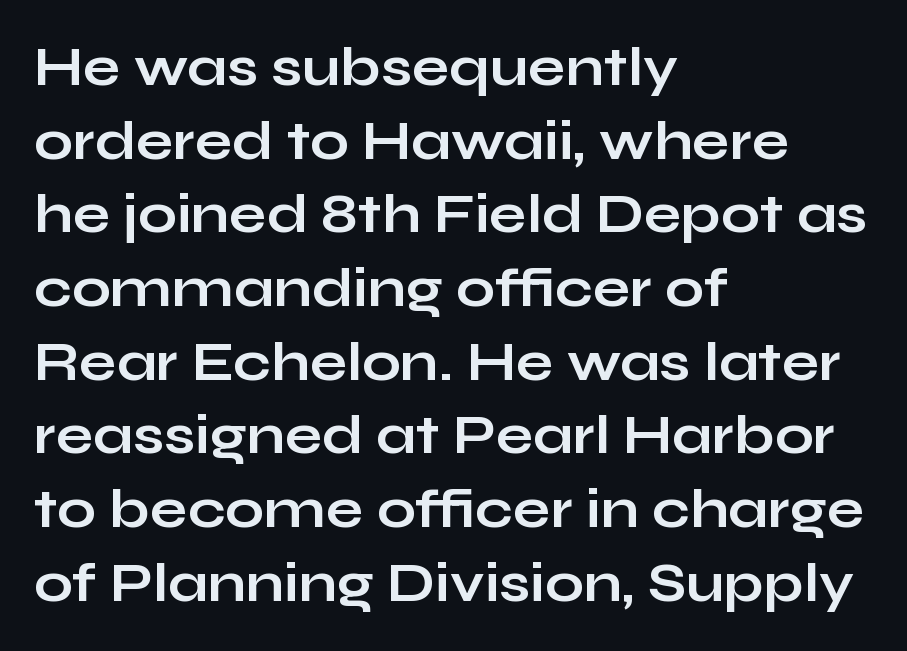
The image shows 55 px bold, wide sans-serif type, upright; set left-aligned, normal line spacing (1.34x), normal letter spacing, not underlined; low stroke contrast and a medium x-height.
